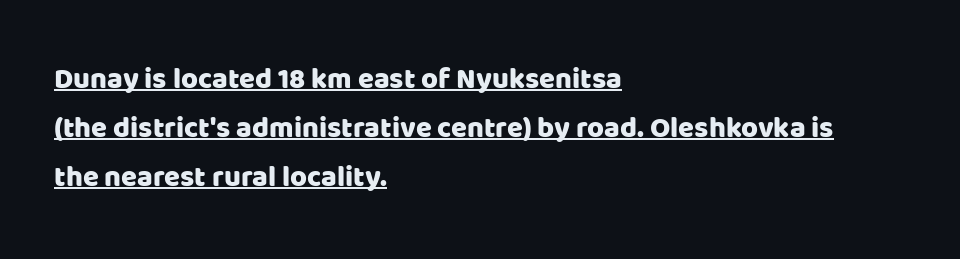
{"serif": "no", "italic": "no", "width": "normal", "stroke_contrast": "low", "x_height": "large", "monospaced": "no", "underline": "yes", "align": "left", "line_spacing": "normal", "line_spacing_ratio": 1.69, "letter_spacing": "normal", "letter_spacing_em": 0.0, "glyph_px": 29}
